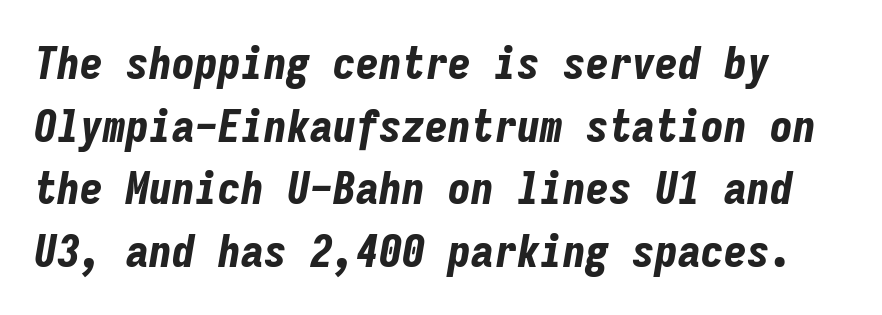
Q: Is the text bold? A: Yes.
Q: Is the text italic (slanted)? A: Yes, it leans right by about 9 degrees.
Q: Is the text underlined? A: No.
Q: Is the spacing between letters normal or unusually wide? A: Normal.
Q: Is the spacing between lines tight, normal or loose? A: Normal.
Q: Width (condensed, normal, or wide)? A: Condensed.
Q: Stroke contrast? A: Low.
Q: x-height? A: Medium.
Q: Monospaced? A: Yes.
